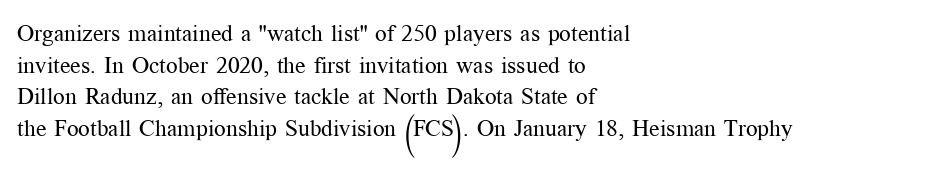
Q: Is the text bold? A: No.
Q: Is the text italic (slanted)? A: No, it is upright.
Q: Is the text underlined? A: No.
Q: How is the paragraph aligned? A: Left-aligned.
Q: Is the spacing between letters normal or unusually wide? A: Normal.
Q: Is the spacing between lines tight, normal or loose? A: Normal.
